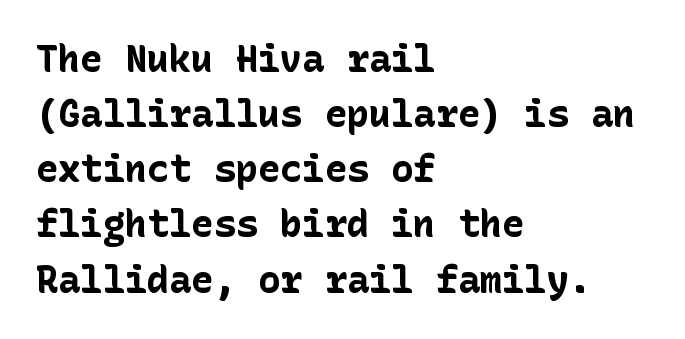
The rendering uses a moderate line-height, typical for paragraphs. Check the space under the baseline: it is left empty. Typographic density is high because the face is bold. Caption: standard tracking, unaltered. Notice how the stems are strictly vertical — no italics here.
